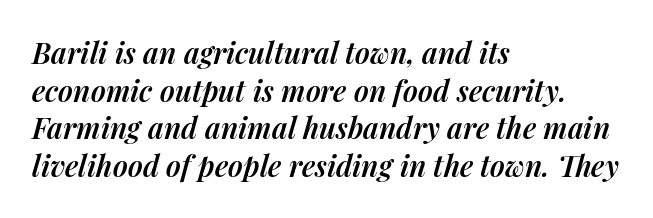
Students, note that the glyphs here touch the page at normal intervals. The rendering uses natural spacing where letterforms have individual widths. The axis of the letterforms is tilted away from vertical. Any mark beneath the type? The region is blank. Alignment: flush left.
